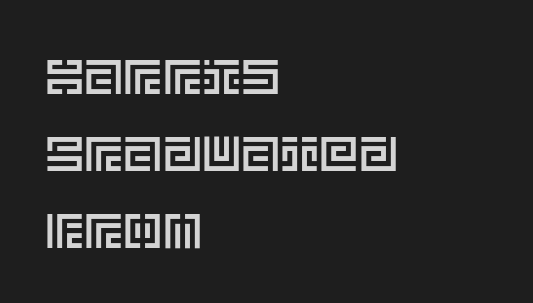
The image shows 49 px text type, upright; set left-aligned, normal line spacing (1.57x), normal letter spacing, not underlined; a large x-height.
